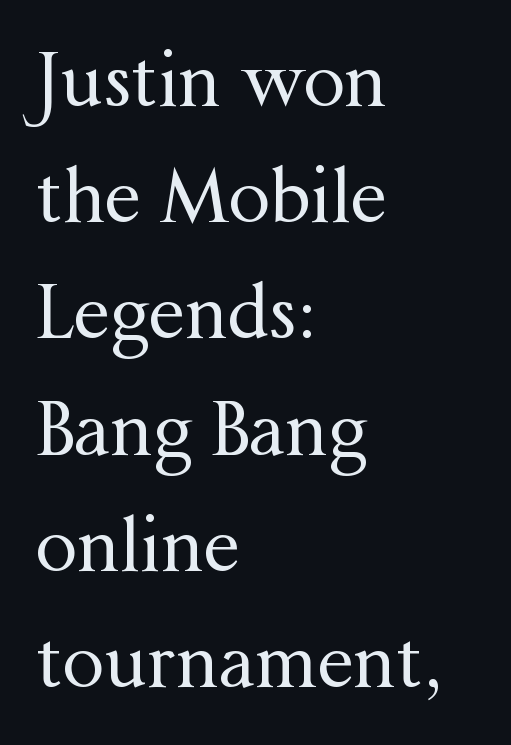
Q: Is the text bold? A: No.
Q: Is the text italic (slanted)? A: No, it is upright.
Q: Is the typeface a serif or a sans-serif typeface? A: Serif.
Q: Is the text underlined? A: No.
Q: How is the paragraph aligned? A: Left-aligned.
Q: Is the spacing between letters normal or unusually wide? A: Normal.
Q: Is the spacing between lines tight, normal or loose? A: Normal.
Q: Width (condensed, normal, or wide)? A: Normal.
Q: Stroke contrast? A: Medium.
Q: x-height? A: Medium.
Q: Monospaced? A: No.
